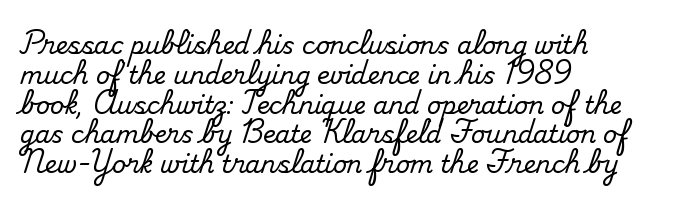
The image shows 24 px text type; set left-aligned, line spacing 1.24x, normal letter spacing, not underlined.
